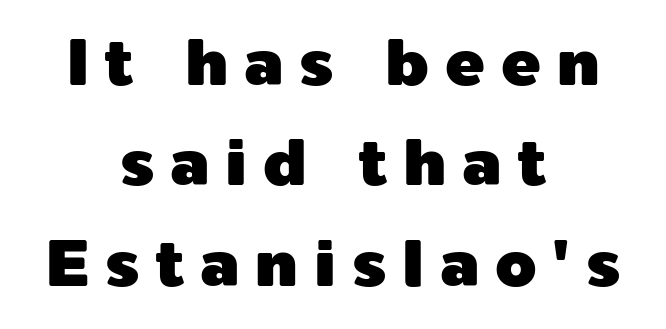
Q: Is the text italic (slanted)? A: No, it is upright.
Q: Is the typeface a serif or a sans-serif typeface? A: Sans-serif.
Q: Is the text underlined? A: No.
Q: How is the paragraph aligned? A: Centered.
Q: Is the spacing between letters normal or unusually wide? A: Unusually wide.
Q: Is the spacing between lines tight, normal or loose? A: Normal.
Q: Width (condensed, normal, or wide)? A: Normal.
Q: x-height? A: Medium.
Q: Monospaced? A: No.
